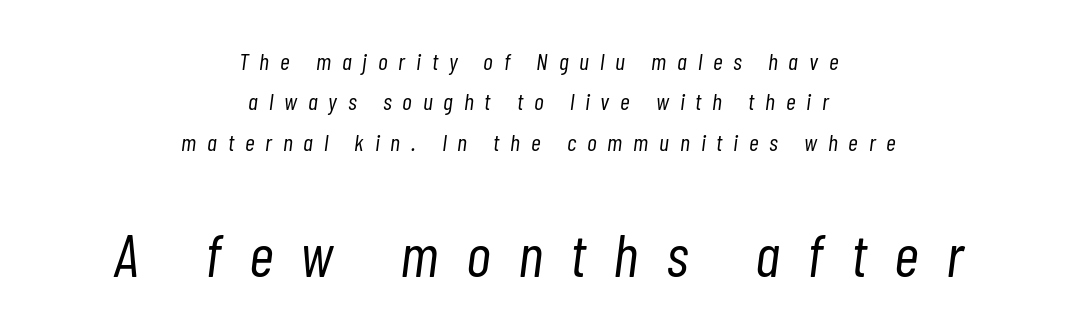
{"italic": "yes", "lean": "right", "slant_degrees": 7, "bold": "no", "weight": "light", "width": "condensed", "stroke_contrast": "low", "x_height": "medium", "monospaced": "no", "underline": "no", "align": "center", "line_spacing": "normal", "line_spacing_ratio": 1.68, "letter_spacing": "wide", "letter_spacing_em": 0.45, "larger_block": "second", "size_ratio": 2.54, "glyph_px": 61}
